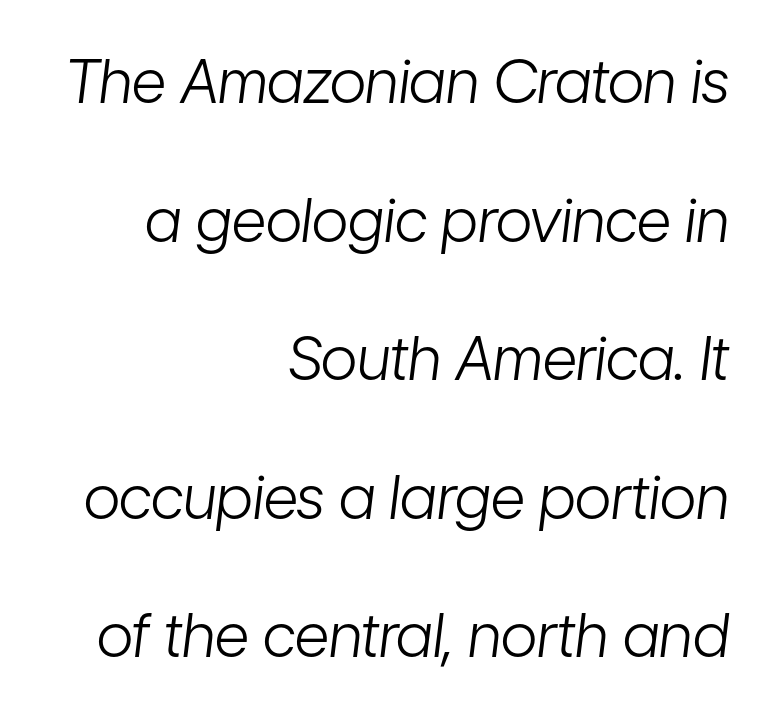
Q: Is the text bold? A: No.
Q: Is the text italic (slanted)? A: Yes, it leans right by about 7 degrees.
Q: Is the text underlined? A: No.
Q: How is the paragraph aligned? A: Right-aligned.
Q: Is the spacing between letters normal or unusually wide? A: Normal.
Q: Is the spacing between lines tight, normal or loose? A: Loose.
Q: Width (condensed, normal, or wide)? A: Condensed.
Q: Stroke contrast? A: Low.
Q: x-height? A: Medium.
Q: Monospaced? A: No.
